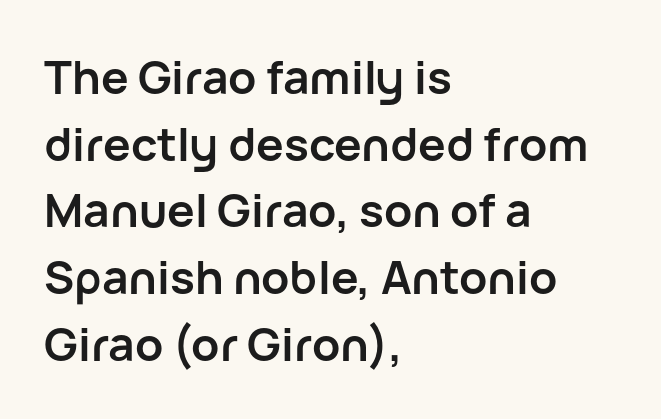
The image shows 46 px semibold sans-serif type, upright; set left-aligned, normal line spacing (1.45x), normal letter spacing, not underlined; low stroke contrast and a medium x-height.
